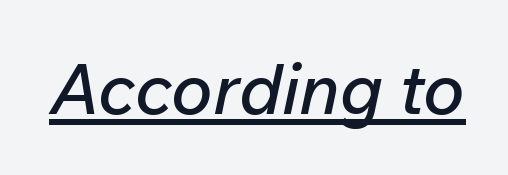
{"italic": "yes", "lean": "right", "slant_degrees": 12, "width": "normal", "stroke_contrast": "low", "x_height": "medium", "monospaced": "no", "underline": "yes", "letter_spacing": "normal", "letter_spacing_em": 0.0, "glyph_px": 70}
